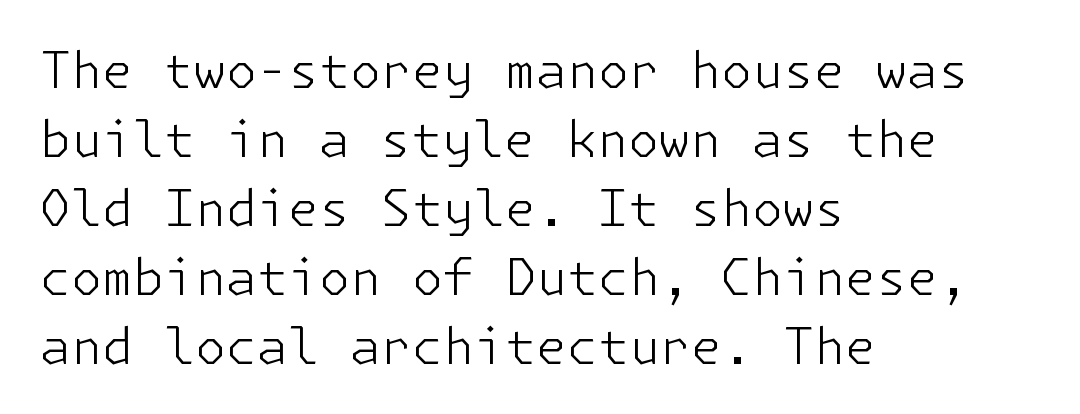
The image shows 50 px light sans-serif type, upright; set left-aligned, normal line spacing (1.38x), normal letter spacing, not underlined; low stroke contrast and a medium x-height.
